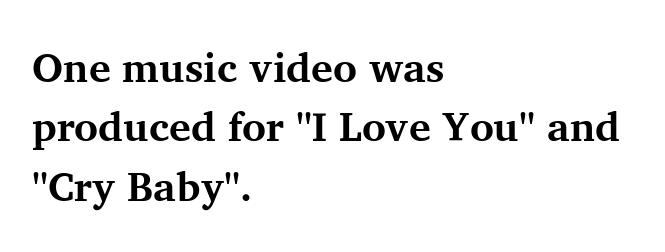
Lines of text with bare space underneath. The passage shown is typeset with a serif family. The characters look thick and weighty, a clear bold. The ragged edge is on the right, which tells us the setting is flush left.
